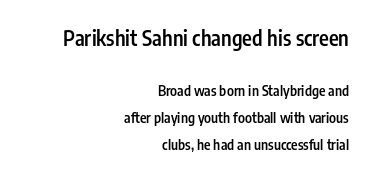
Q: Is the text bold? A: Semi-bold.
Q: Is the text italic (slanted)? A: No, it is upright.
Q: Is the text underlined? A: No.
Q: How is the paragraph aligned? A: Right-aligned.
Q: Is the spacing between letters normal or unusually wide? A: Normal.
Q: Is the spacing between lines tight, normal or loose? A: Loose.
Q: Which block of text is set in a larger size, the first (top) or the second (bottom)? A: The first (top) one.
